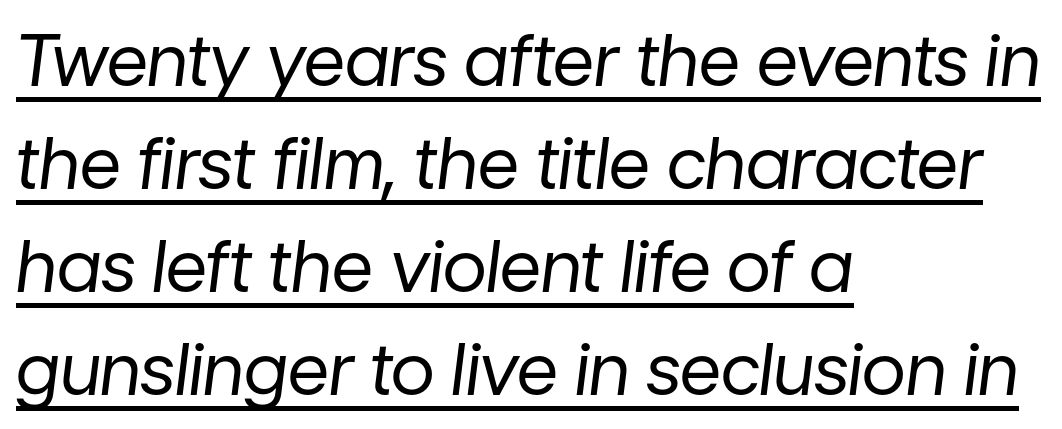
{"italic": "yes", "lean": "right", "slant_degrees": 7, "bold": "no", "weight": "regular", "width": "normal", "stroke_contrast": "low", "x_height": "medium", "monospaced": "no", "underline": "yes", "align": "left", "line_spacing": "normal", "line_spacing_ratio": 1.43, "letter_spacing": "normal", "letter_spacing_em": 0.0, "glyph_px": 72}
